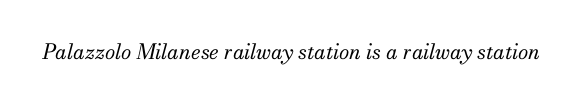
{"italic": "yes", "lean": "right", "slant_degrees": 13, "bold": "no", "underline": "no", "letter_spacing": "normal", "letter_spacing_em": 0.0, "glyph_px": 21}
